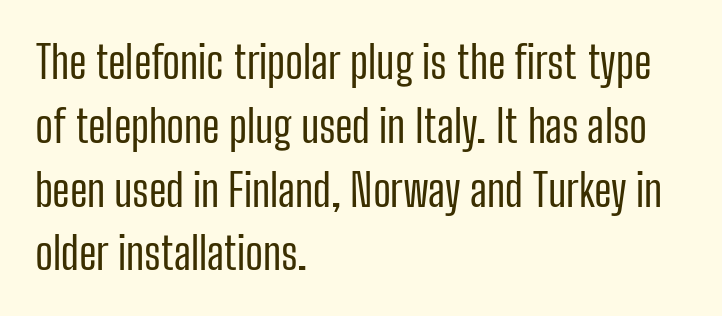
Q: Is the text bold? A: No.
Q: Is the text italic (slanted)? A: No, it is upright.
Q: Is the typeface a serif or a sans-serif typeface? A: Sans-serif.
Q: Is the text underlined? A: No.
Q: How is the paragraph aligned? A: Left-aligned.
Q: Is the spacing between letters normal or unusually wide? A: Normal.
Q: Is the spacing between lines tight, normal or loose? A: Normal.
Q: Width (condensed, normal, or wide)? A: Condensed.
Q: Stroke contrast? A: Low.
Q: x-height? A: Medium.
Q: Monospaced? A: No.
